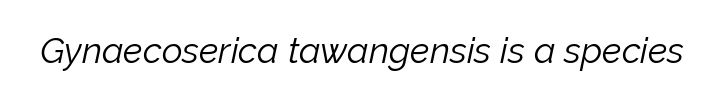
The passage shown is typed in a proportional face where columns would drift. This sample uses an oblique cut, with every glyph tilted off the vertical. The tracking reads as untouched default to a designer's eye. Nobody drew a line under any word here.
